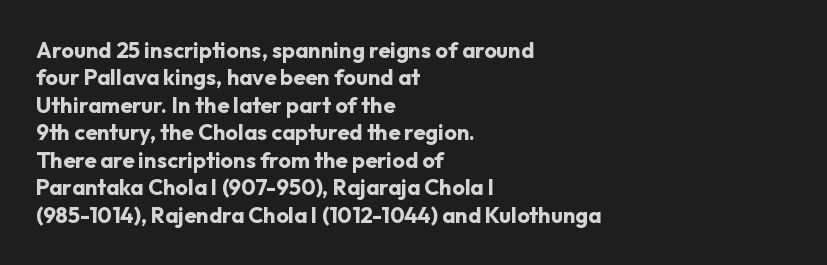
Only glyphs here, with clear space below each row. The type sits square on the baseline with zero lean. Short note: letters normally spaced. Summary of vertical rhythm: regular, with standard interline spacing. Thick stems and heavy bowls — unmistakably bold. Short and long lines alike share a common starting point at left.
